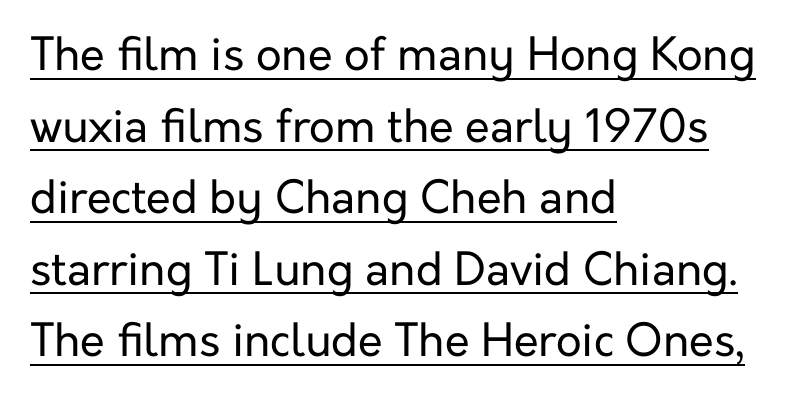
Q: Is the text bold? A: No.
Q: Is the text italic (slanted)? A: No, it is upright.
Q: Is the typeface a serif or a sans-serif typeface? A: Sans-serif.
Q: Is the text underlined? A: Yes.
Q: How is the paragraph aligned? A: Left-aligned.
Q: Is the spacing between letters normal or unusually wide? A: Normal.
Q: Is the spacing between lines tight, normal or loose? A: Normal.
Q: Width (condensed, normal, or wide)? A: Normal.
Q: Stroke contrast? A: Low.
Q: x-height? A: Medium.
Q: Monospaced? A: No.
